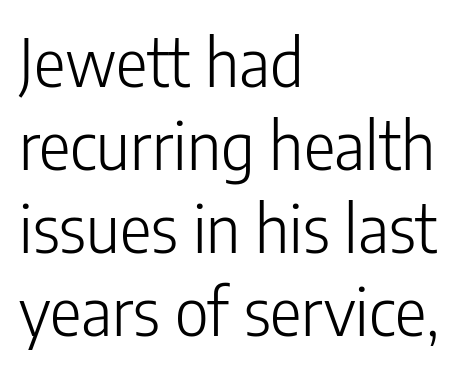
The image shows 66 px light, condensed sans-serif type, upright; set left-aligned, normal line spacing (1.26x), normal letter spacing, not underlined; low stroke contrast and a medium x-height.
